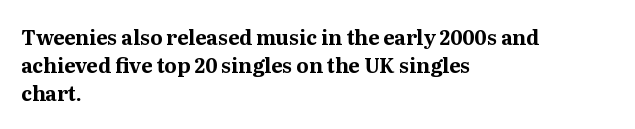
{"italic": "no", "bold": "yes", "underline": "no", "align": "left", "line_spacing": "normal", "line_spacing_ratio": 1.39, "letter_spacing": "normal", "letter_spacing_em": 0.0, "glyph_px": 20}
